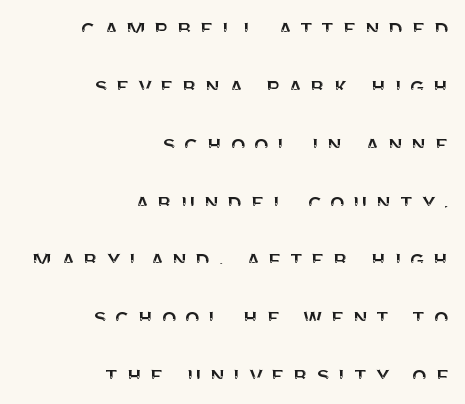
The designer dialed line spacing up above the default. Typeset ragged left — the right edge is the straight one. The typography opts for an upright posture over an oblique one. The gaps between neighbouring characters are conspicuously large.
